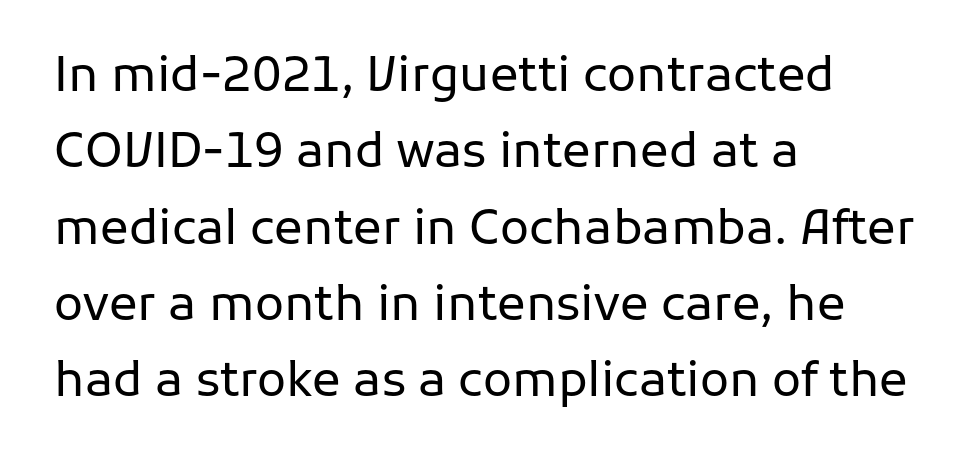
Q: Is the text bold? A: No.
Q: Is the text italic (slanted)? A: No, it is upright.
Q: Is the typeface a serif or a sans-serif typeface? A: Sans-serif.
Q: Is the text underlined? A: No.
Q: How is the paragraph aligned? A: Left-aligned.
Q: Is the spacing between letters normal or unusually wide? A: Normal.
Q: Is the spacing between lines tight, normal or loose? A: Normal.
Q: Width (condensed, normal, or wide)? A: Normal.
Q: Stroke contrast? A: Low.
Q: x-height? A: Medium.
Q: Monospaced? A: No.
